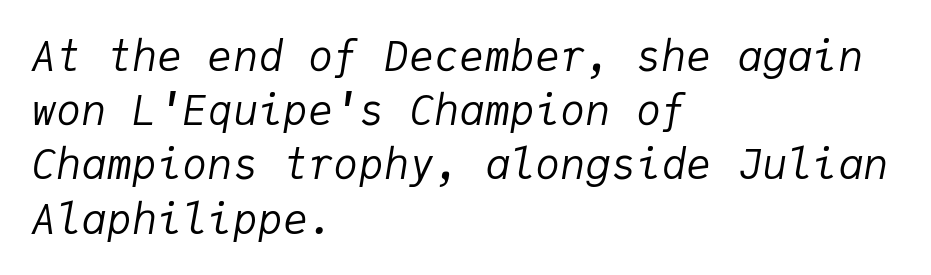
The image shows 42 px regular-weight type, italic (leaning right), monospaced; set left-aligned, normal line spacing (1.29x), normal letter spacing, not underlined; low stroke contrast and a medium x-height.
